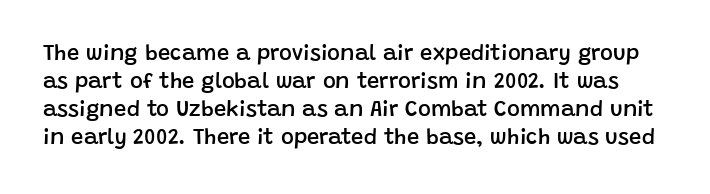
Q: Is the text bold? A: Semi-bold.
Q: Is the text italic (slanted)? A: No, it is upright.
Q: Is the text underlined? A: No.
Q: Is the spacing between letters normal or unusually wide? A: Normal.
Q: Is the spacing between lines tight, normal or loose? A: Normal.
